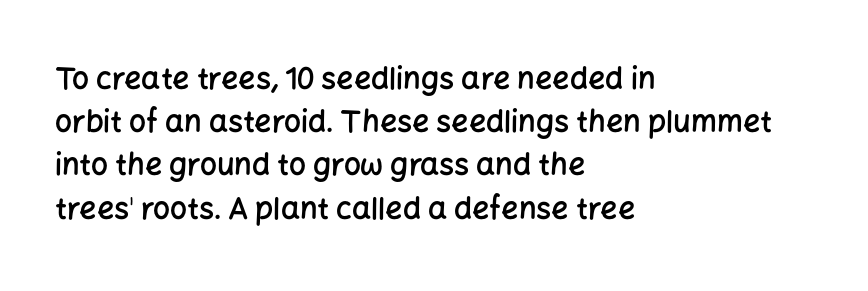
The image shows 30 px semibold sans-serif type, upright; set left-aligned, normal line spacing (1.44x), normal letter spacing, not underlined; low stroke contrast and a medium x-height.
